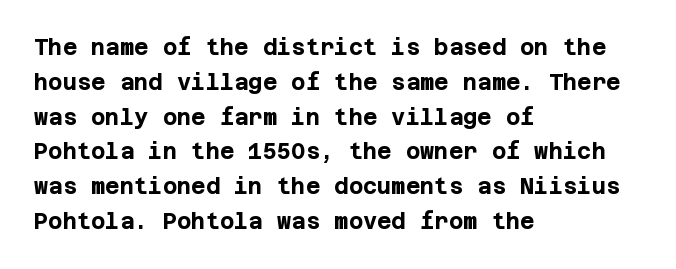
{"italic": "no", "bold": "yes", "underline": "no", "align": "left", "line_spacing": "normal", "line_spacing_ratio": 1.58, "letter_spacing": "normal", "letter_spacing_em": 0.0, "glyph_px": 22}
